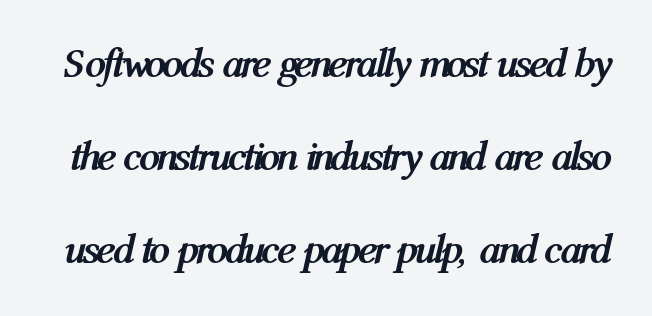
{"italic": "yes", "lean": "right", "slant_degrees": 12, "bold": "yes", "weight": "semibold", "width": "condensed", "stroke_contrast": "medium", "x_height": "medium", "monospaced": "no", "underline": "no", "line_spacing": "loose", "line_spacing_ratio": 2.21, "letter_spacing": "normal", "letter_spacing_em": 0.0, "glyph_px": 42}
